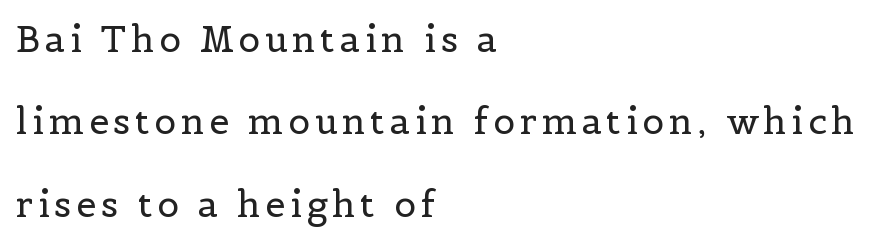
The image shows 36 px regular-weight serif type, upright; set left-aligned, loose line spacing (2.29x), not underlined; a medium x-height.
